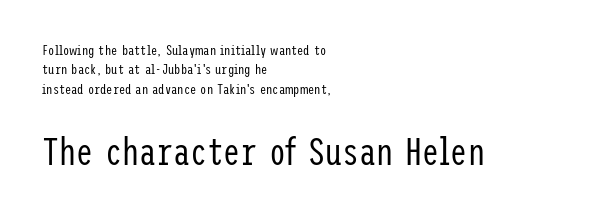
Does the bottom block carry the larger type? Yes, it does. Is this a sans? Yes — the strokes have no serifs. A typesetter would call this zero additional tracking. It's the straight-up-and-down kind of type.
